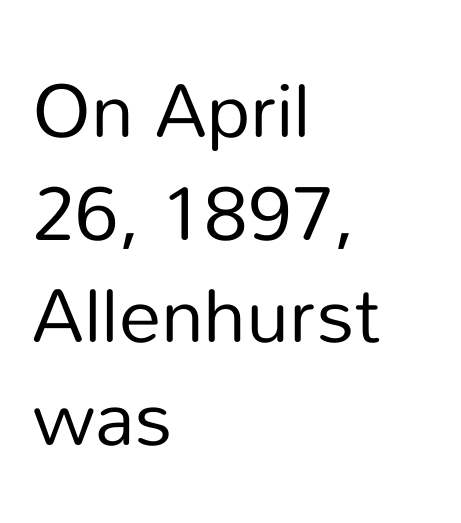
The image shows 76 px regular-weight sans-serif type, upright; set left-aligned, normal line spacing (1.35x), normal letter spacing, not underlined; low stroke contrast and a medium x-height.
